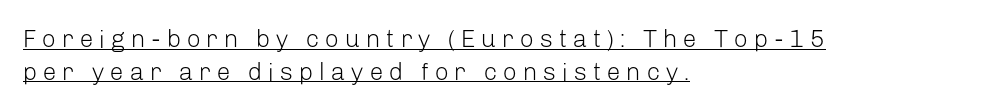
{"italic": "no", "bold": "no", "underline": "yes", "align": "left", "line_spacing": "normal", "line_spacing_ratio": 1.31, "letter_spacing": "wide", "letter_spacing_em": 0.22, "glyph_px": 25}
